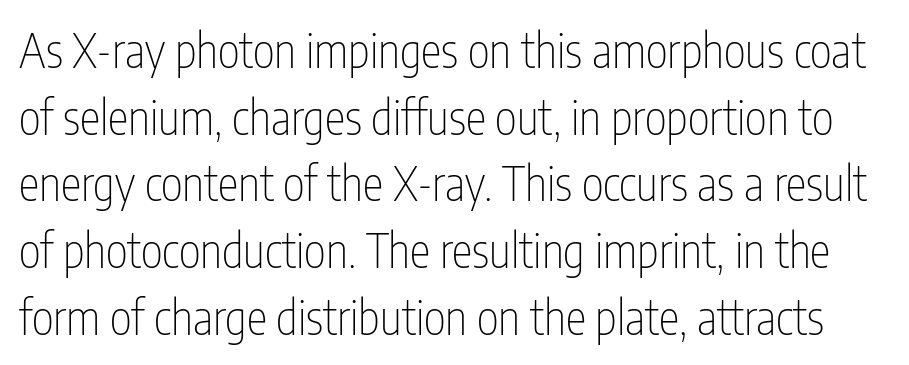
Q: Is the text bold? A: No.
Q: Is the text italic (slanted)? A: No, it is upright.
Q: Is the typeface a serif or a sans-serif typeface? A: Sans-serif.
Q: Is the text underlined? A: No.
Q: Is the spacing between letters normal or unusually wide? A: Normal.
Q: Is the spacing between lines tight, normal or loose? A: Normal.
Q: Width (condensed, normal, or wide)? A: Condensed.
Q: Stroke contrast? A: Low.
Q: x-height? A: Medium.
Q: Monospaced? A: No.
